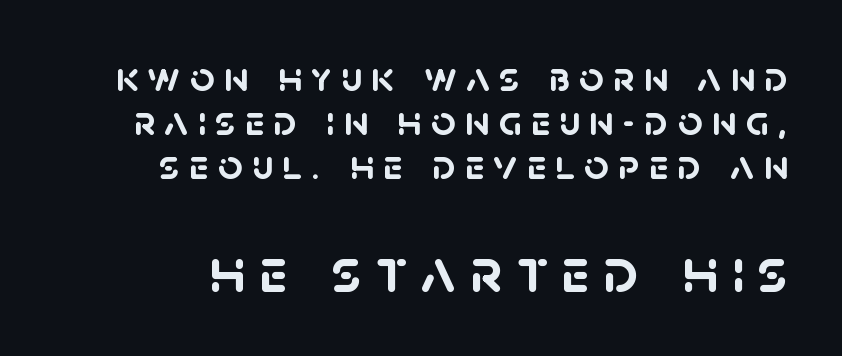
{"serif": "no", "bold": "yes", "weight": "semibold", "width": "normal", "stroke_contrast": "low", "x_height": "large", "monospaced": "no", "underline": "no", "line_spacing": "tight", "line_spacing_ratio": 1.02, "letter_spacing": "wide", "letter_spacing_em": 0.21, "larger_block": "second", "size_ratio": 1.49, "glyph_px": 64}
